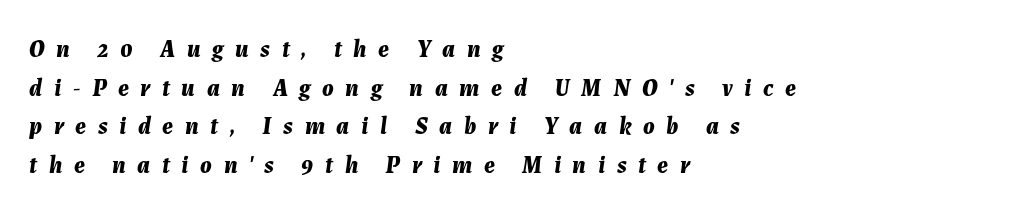
Q: Is the text bold? A: Yes.
Q: Is the text italic (slanted)? A: Yes, it leans right by about 7 degrees.
Q: Is the text underlined? A: No.
Q: How is the paragraph aligned? A: Left-aligned.
Q: Is the spacing between letters normal or unusually wide? A: Unusually wide.
Q: Is the spacing between lines tight, normal or loose? A: Normal.
